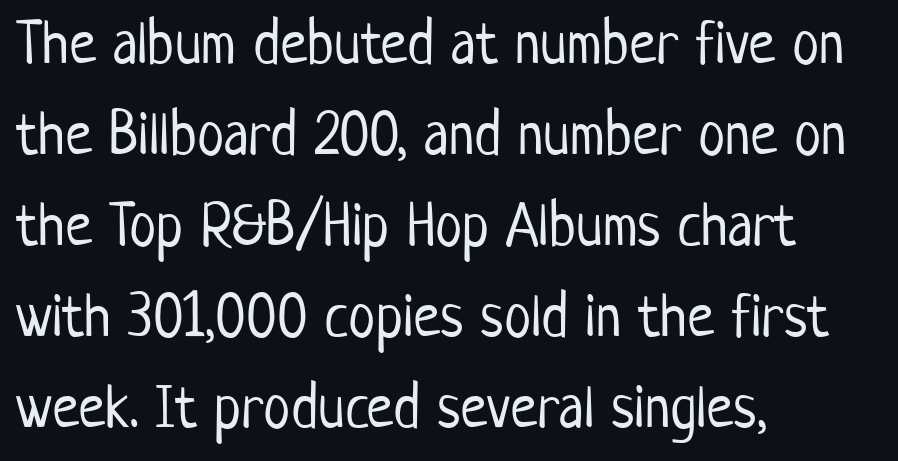
Q: Is the text bold? A: No.
Q: Is the text italic (slanted)? A: No, it is upright.
Q: Is the typeface a serif or a sans-serif typeface? A: Sans-serif.
Q: Is the text underlined? A: No.
Q: How is the paragraph aligned? A: Left-aligned.
Q: Is the spacing between letters normal or unusually wide? A: Normal.
Q: Is the spacing between lines tight, normal or loose? A: Normal.
Q: Width (condensed, normal, or wide)? A: Condensed.
Q: Stroke contrast? A: Low.
Q: x-height? A: Medium.
Q: Monospaced? A: No.
